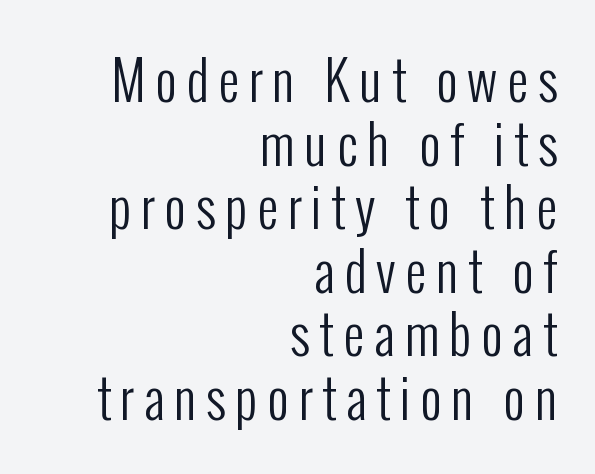
Q: Is the text bold? A: No.
Q: Is the text italic (slanted)? A: No, it is upright.
Q: Is the typeface a serif or a sans-serif typeface? A: Sans-serif.
Q: Is the text underlined? A: No.
Q: How is the paragraph aligned? A: Right-aligned.
Q: Width (condensed, normal, or wide)? A: Condensed.
Q: Stroke contrast? A: Low.
Q: x-height? A: Medium.
Q: Monospaced? A: No.
